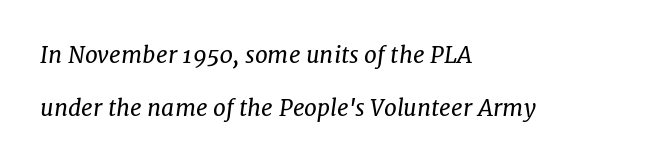
Q: Is the text bold? A: No.
Q: Is the text italic (slanted)? A: Yes, it leans right by about 7 degrees.
Q: Is the text underlined? A: No.
Q: How is the paragraph aligned? A: Left-aligned.
Q: Is the spacing between letters normal or unusually wide? A: Normal.
Q: Is the spacing between lines tight, normal or loose? A: Loose.
